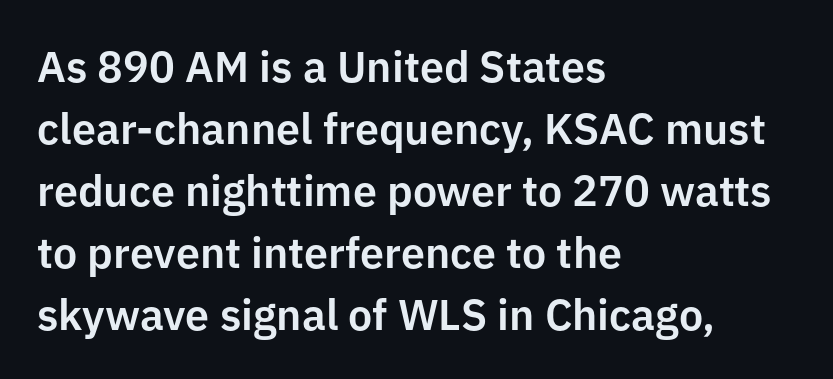
Q: Is the text italic (slanted)? A: No, it is upright.
Q: Is the typeface a serif or a sans-serif typeface? A: Sans-serif.
Q: Is the text underlined? A: No.
Q: How is the paragraph aligned? A: Left-aligned.
Q: Is the spacing between letters normal or unusually wide? A: Normal.
Q: Is the spacing between lines tight, normal or loose? A: Normal.
Q: Width (condensed, normal, or wide)? A: Normal.
Q: Stroke contrast? A: Low.
Q: x-height? A: Medium.
Q: Monospaced? A: No.
